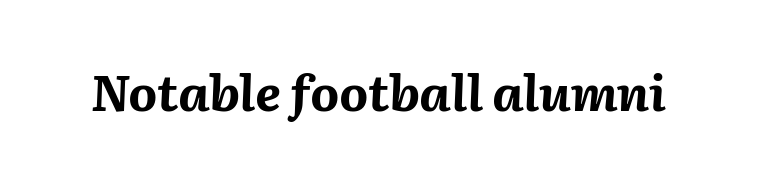
{"italic": "yes", "lean": "right", "slant_degrees": 2, "bold": "yes", "weight": "bold", "width": "normal", "stroke_contrast": "medium", "x_height": "medium", "monospaced": "no", "underline": "no", "letter_spacing": "normal", "letter_spacing_em": 0.0, "glyph_px": 50}
